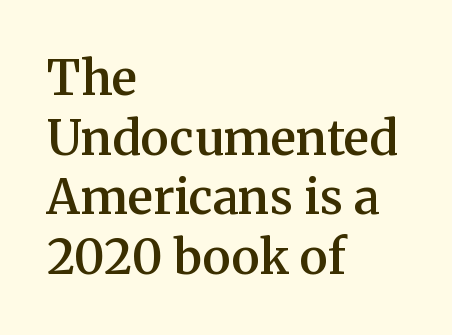
Q: Is the text bold? A: Semi-bold.
Q: Is the text italic (slanted)? A: No, it is upright.
Q: Is the typeface a serif or a sans-serif typeface? A: Serif.
Q: Is the text underlined? A: No.
Q: How is the paragraph aligned? A: Left-aligned.
Q: Is the spacing between letters normal or unusually wide? A: Normal.
Q: Width (condensed, normal, or wide)? A: Normal.
Q: Stroke contrast? A: Medium.
Q: x-height? A: Medium.
Q: Monospaced? A: No.
